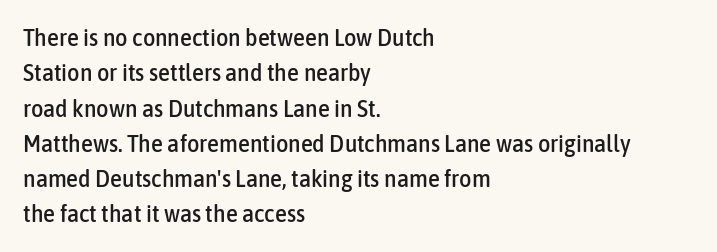
The passage shown stacks its lines at a standard gap. No extra tracking has been applied to these lines. Compared with a centered layout, this one pins lines to the left instead. The area under the type is left untouched. When letters stand straight like this, we call the style roman or upright.
